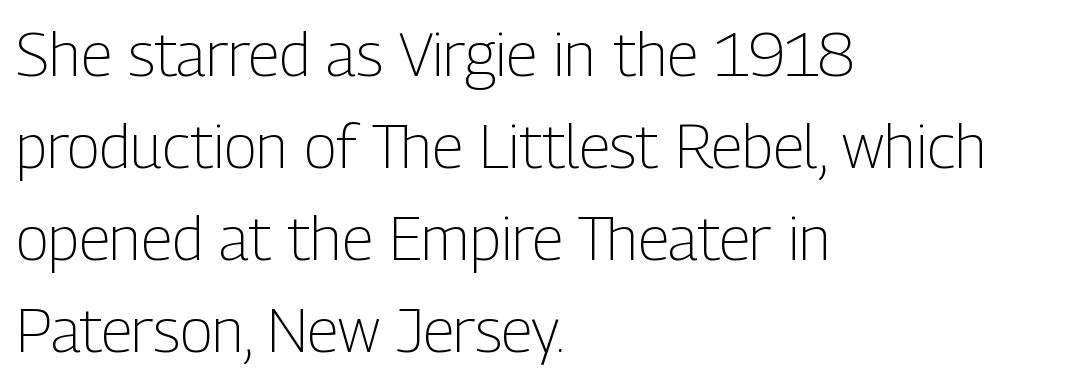
Compared with typical paragraphs, the rows here are spaced about the same. A typesetter would label this face a sans. This sample is left-justified, so line endings fall wherever the words run out. Characters follow at the spacing the type designer built in. Anything drawn beneath the words? Only blank space.
